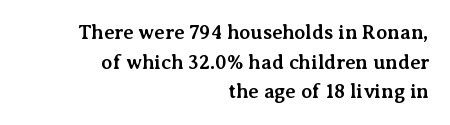
Q: Is the text bold? A: Yes.
Q: Is the text italic (slanted)? A: No, it is upright.
Q: Is the text underlined? A: No.
Q: How is the paragraph aligned? A: Right-aligned.
Q: Is the spacing between letters normal or unusually wide? A: Normal.
Q: Is the spacing between lines tight, normal or loose? A: Normal.
